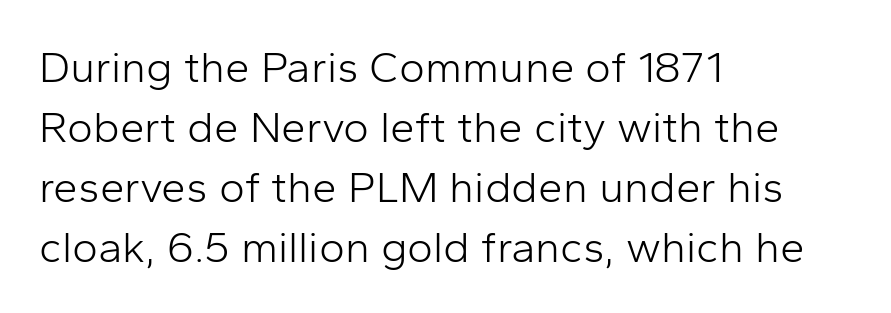
Q: Is the text bold? A: No.
Q: Is the text italic (slanted)? A: No, it is upright.
Q: Is the typeface a serif or a sans-serif typeface? A: Sans-serif.
Q: Is the text underlined? A: No.
Q: How is the paragraph aligned? A: Left-aligned.
Q: Is the spacing between letters normal or unusually wide? A: Normal.
Q: Is the spacing between lines tight, normal or loose? A: Normal.
Q: Width (condensed, normal, or wide)? A: Normal.
Q: Stroke contrast? A: Low.
Q: x-height? A: Medium.
Q: Monospaced? A: No.
